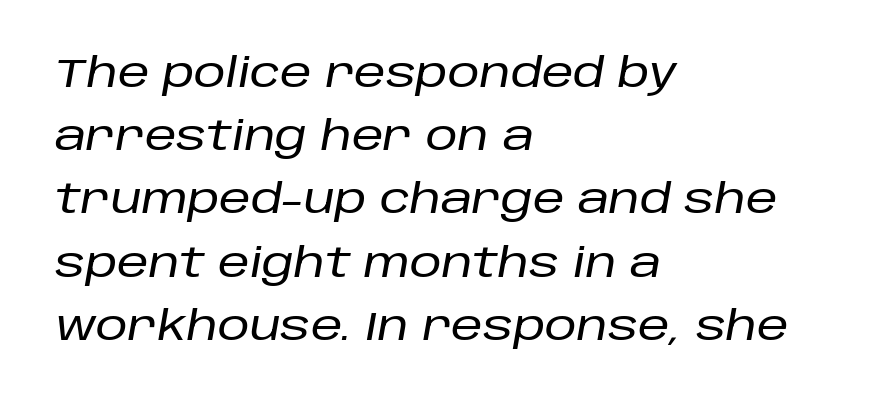
If you drew a ruler down the left edge, every line would touch it. The line-height multiplier appears to be the usual default. Tracking value appears to be zero — textbook default spacing. Glance below the letters and you will spot only blank space.
